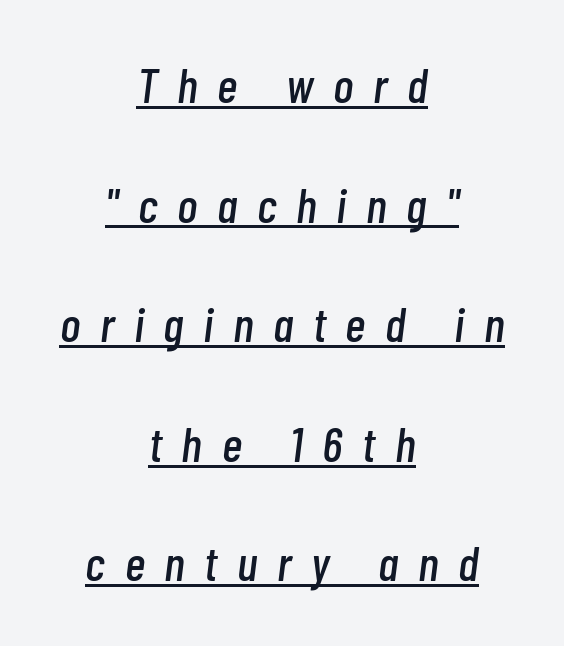
Each line is balanced around a shared central axis. The face used here appears with an underline applied. When letters slant like this, we call the style italic. The line-height multiplier appears high, well above default. The letters advance in unequal steps, a hallmark of proportional type.
